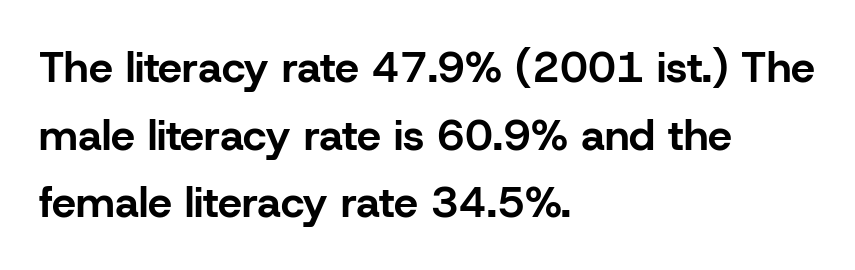
The image shows 43 px bold sans-serif type, upright; set left-aligned, normal line spacing (1.57x), normal letter spacing, not underlined; low stroke contrast and a medium x-height.
